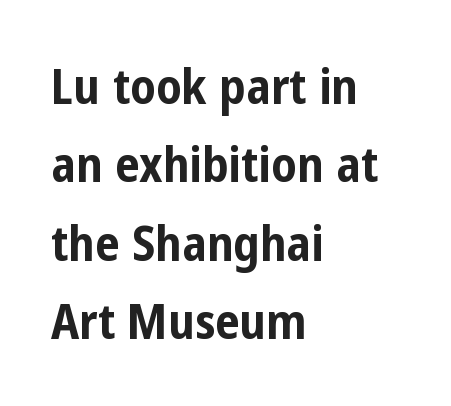
The image shows 49 px bold, condensed sans-serif type, upright; set left-aligned, normal line spacing (1.6x), normal letter spacing, not underlined; low stroke contrast and a medium x-height.
